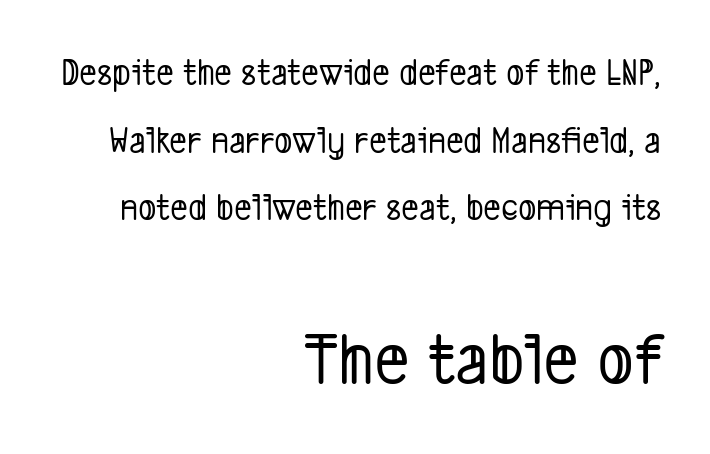
Q: Is the typeface a serif or a sans-serif typeface? A: Sans-serif.
Q: Is the text underlined? A: No.
Q: How is the paragraph aligned? A: Right-aligned.
Q: Is the spacing between letters normal or unusually wide? A: Normal.
Q: Which block of text is set in a larger size, the first (top) or the second (bottom)? A: The second (bottom) one.
Q: Width (condensed, normal, or wide)? A: Condensed.
Q: Stroke contrast? A: Low.
Q: x-height? A: Medium.
Q: Monospaced? A: No.
